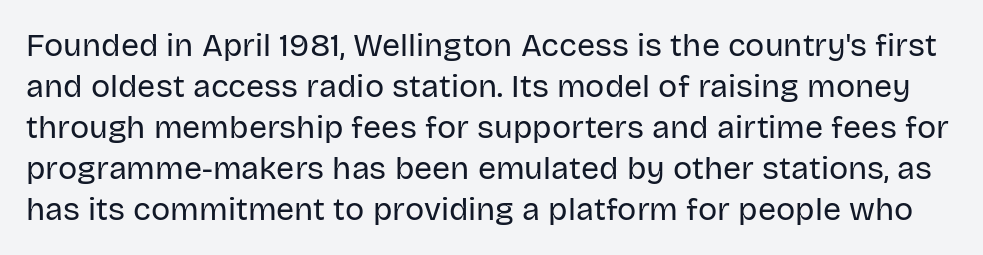
{"serif": "no", "italic": "no", "bold": "no", "weight": "regular", "width": "normal", "stroke_contrast": "low", "x_height": "large", "monospaced": "no", "underline": "no", "line_spacing": "normal", "line_spacing_ratio": 1.28, "letter_spacing": "normal", "letter_spacing_em": 0.0, "glyph_px": 32}
